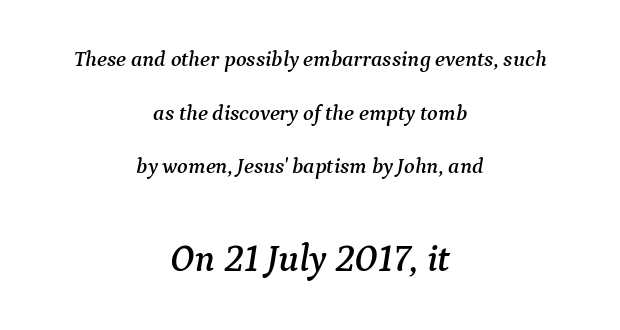
{"serif": "yes", "italic": "yes", "lean": "right", "slant_degrees": 9, "width": "normal", "stroke_contrast": "medium", "x_height": "medium", "monospaced": "no", "underline": "no", "align": "center", "line_spacing": "loose", "line_spacing_ratio": 2.44, "letter_spacing": "normal", "letter_spacing_em": 0.0, "larger_block": "second", "size_ratio": 1.73, "glyph_px": 38}
